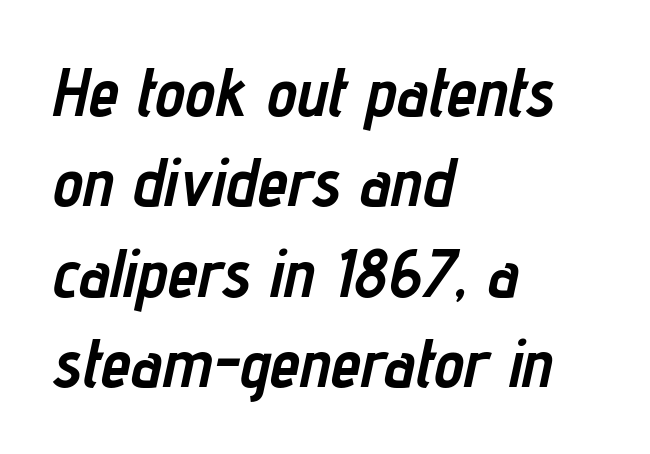
Q: Is the text bold? A: Yes.
Q: Is the text italic (slanted)? A: Yes, it leans right by about 12 degrees.
Q: Is the text underlined? A: No.
Q: How is the paragraph aligned? A: Left-aligned.
Q: Is the spacing between letters normal or unusually wide? A: Normal.
Q: Is the spacing between lines tight, normal or loose? A: Normal.
Q: Width (condensed, normal, or wide)? A: Condensed.
Q: Stroke contrast? A: Low.
Q: x-height? A: Medium.
Q: Monospaced? A: No.
